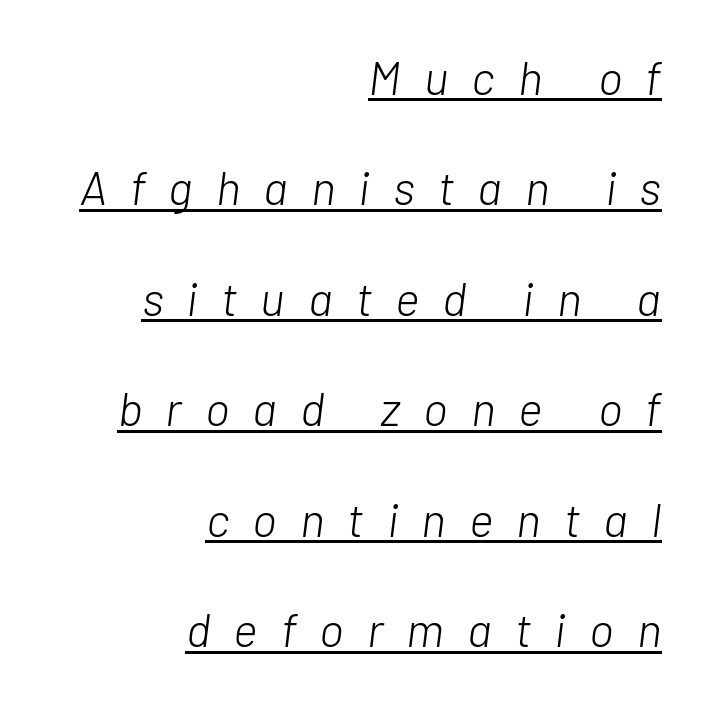
{"italic": "yes", "lean": "right", "slant_degrees": 7, "bold": "no", "weight": "light", "width": "normal", "stroke_contrast": "low", "x_height": "medium", "monospaced": "no", "underline": "yes", "align": "right", "line_spacing": "loose", "line_spacing_ratio": 2.35, "letter_spacing": "wide", "letter_spacing_em": 0.49, "glyph_px": 47}
